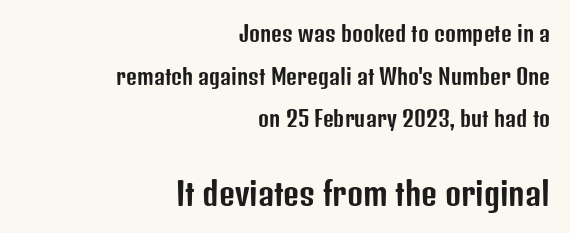
Q: Is the text italic (slanted)? A: No, it is upright.
Q: Is the typeface a serif or a sans-serif typeface? A: Sans-serif.
Q: Is the text underlined? A: No.
Q: How is the paragraph aligned? A: Right-aligned.
Q: Is the spacing between letters normal or unusually wide? A: Normal.
Q: Is the spacing between lines tight, normal or loose? A: Loose.
Q: Which block of text is set in a larger size, the first (top) or the second (bottom)? A: The second (bottom) one.
Q: Width (condensed, normal, or wide)? A: Condensed.
Q: Stroke contrast? A: Low.
Q: x-height? A: Medium.
Q: Monospaced? A: No.
